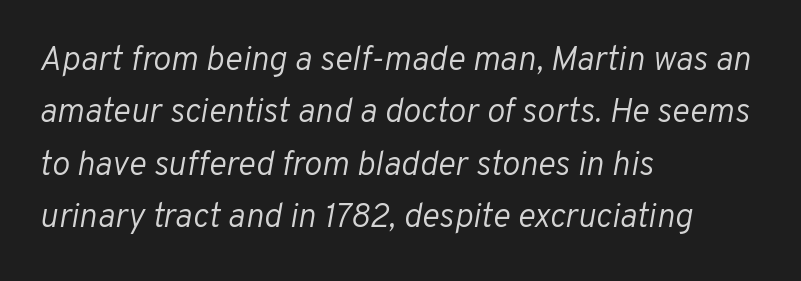
Q: Is the text bold? A: No.
Q: Is the text italic (slanted)? A: Yes, it leans right by about 10 degrees.
Q: Is the text underlined? A: No.
Q: How is the paragraph aligned? A: Left-aligned.
Q: Is the spacing between letters normal or unusually wide? A: Normal.
Q: Is the spacing between lines tight, normal or loose? A: Normal.
Q: Width (condensed, normal, or wide)? A: Normal.
Q: Stroke contrast? A: Low.
Q: x-height? A: Medium.
Q: Monospaced? A: No.
